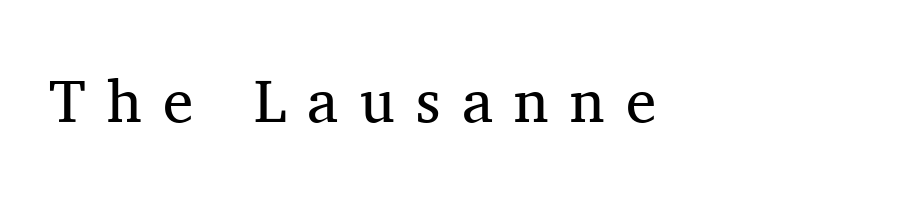
The image shows 61 px regular-weight serif type, upright; set left-aligned, unusually wide letter spacing (+0.35 em), not underlined; medium stroke contrast and a medium x-height.
